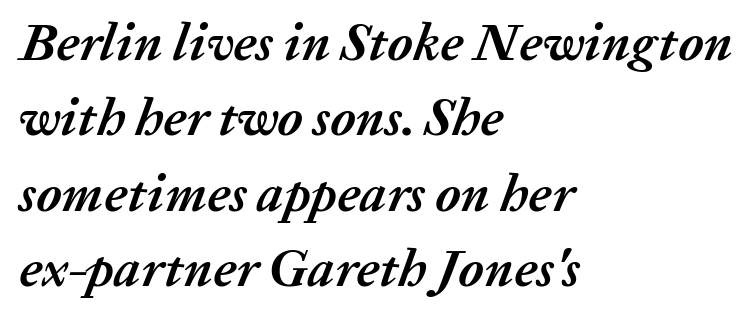
Q: Is the text bold? A: Yes.
Q: Is the text italic (slanted)? A: Yes, it leans right by about 20 degrees.
Q: Is the text underlined? A: No.
Q: How is the paragraph aligned? A: Left-aligned.
Q: Is the spacing between letters normal or unusually wide? A: Normal.
Q: Is the spacing between lines tight, normal or loose? A: Normal.
Q: Width (condensed, normal, or wide)? A: Normal.
Q: Stroke contrast? A: Medium.
Q: x-height? A: Medium.
Q: Monospaced? A: No.
